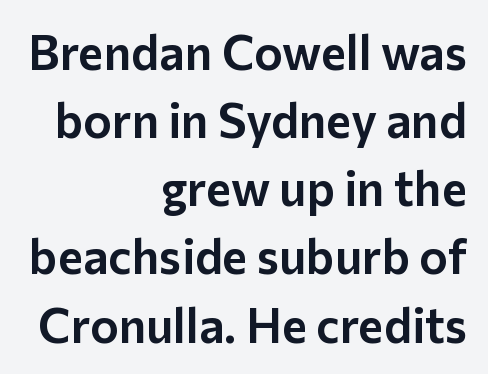
How would I describe the line gaps? Plain and ordinary. Varying glyph widths throughout — classic text-font behaviour. The passage shown has conventional tracking throughout. In terms of letterform style, serifs are entirely absent.
